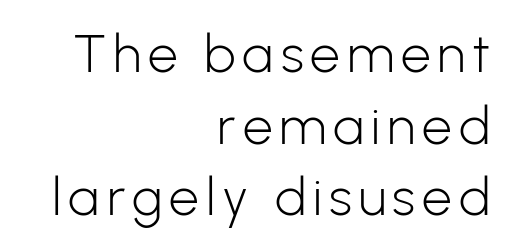
Q: Is the text bold? A: No.
Q: Is the text italic (slanted)? A: No, it is upright.
Q: Is the typeface a serif or a sans-serif typeface? A: Sans-serif.
Q: Is the text underlined? A: No.
Q: How is the paragraph aligned? A: Right-aligned.
Q: Is the spacing between lines tight, normal or loose? A: Normal.
Q: Width (condensed, normal, or wide)? A: Normal.
Q: Stroke contrast? A: Low.
Q: x-height? A: Medium.
Q: Monospaced? A: No.
